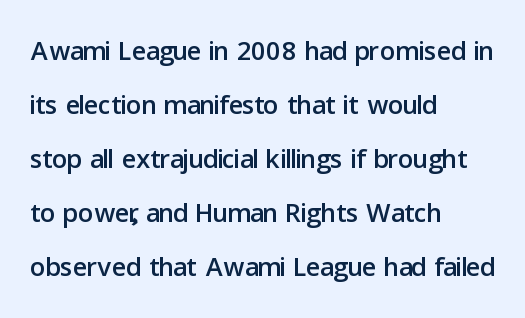
Compared with a centered layout, this one pins lines to the left instead. The passage shown is typed in a proportional face where columns would drift. Regular leading. Just letters on the line, the space beneath them empty. The axis of the letterforms is exactly vertical. This sample uses plain, unmodified letter spacing.
